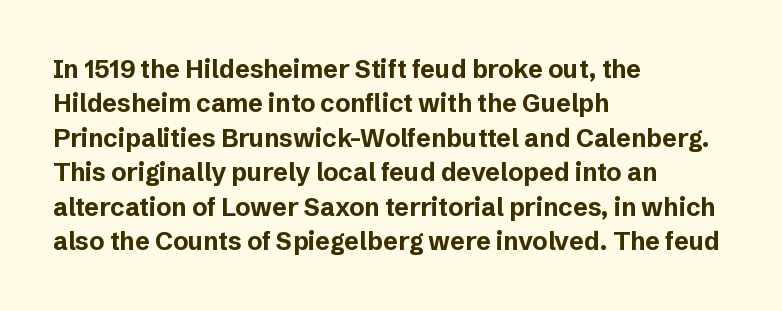
The image shows 25 px bold type, upright; set left-aligned, normal line spacing (1.38x), normal letter spacing, not underlined.
